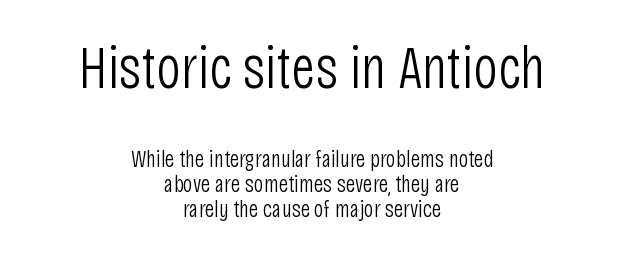
Reading top to bottom, the characters get smaller at the block break. These lines huddle together more closely than default settings would place them. Alignment: centered. Rule under the text: the space is simply empty.
